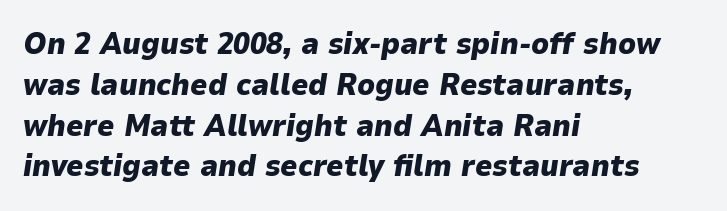
The image shows 30 px heavy type, italic (leaning right); set left-aligned, normal line spacing (1.36x), normal letter spacing, not underlined; low stroke contrast and a medium x-height.
